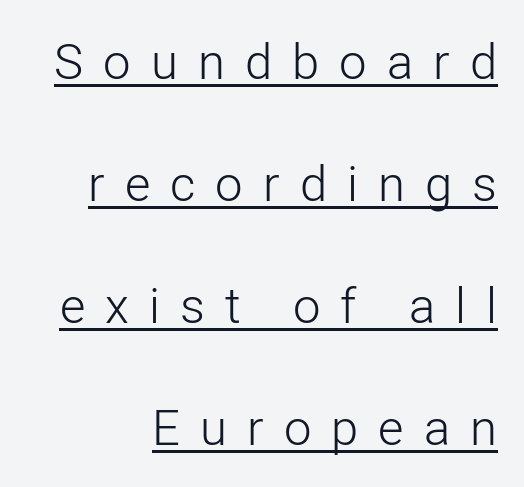
The image shows 49 px light sans-serif type, upright; set right-aligned, loose line spacing (2.49x), unusually wide letter spacing (+0.41 em), underlined; low stroke contrast and a medium x-height.
